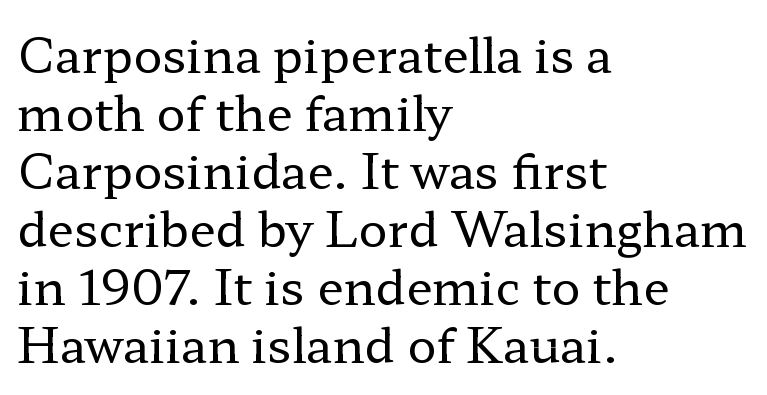
The image shows 48 px regular-weight, wide serif type, upright; set left-aligned, line spacing 1.21x, normal letter spacing, not underlined; low stroke contrast and a medium x-height.
